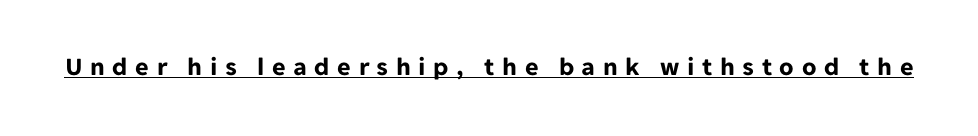
Q: Is the text bold? A: Yes.
Q: Is the text italic (slanted)? A: No, it is upright.
Q: Is the text underlined? A: Yes.
Q: Is the spacing between letters normal or unusually wide? A: Unusually wide.
